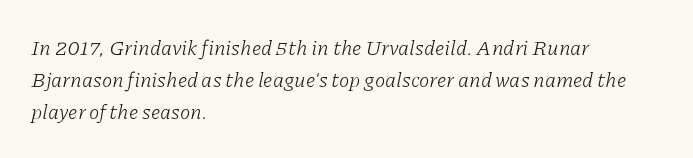
Each word holds together tightly as a unit, with standard inter-letter gaps. The lines sit at an ordinary, default distance from one another. Where is the straight margin? On the left. Stems and bowls with no extra thickness — not bold.
